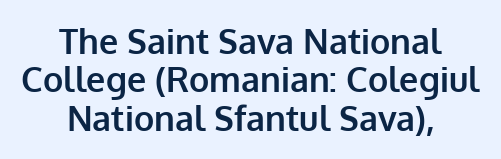
{"serif": "no", "italic": "no", "bold": "yes", "weight": "bold", "width": "normal", "stroke_contrast": "low", "x_height": "medium", "monospaced": "no", "underline": "no", "align": "center", "line_spacing": "tight", "line_spacing_ratio": 1.13, "letter_spacing": "normal", "letter_spacing_em": 0.0, "glyph_px": 34}
